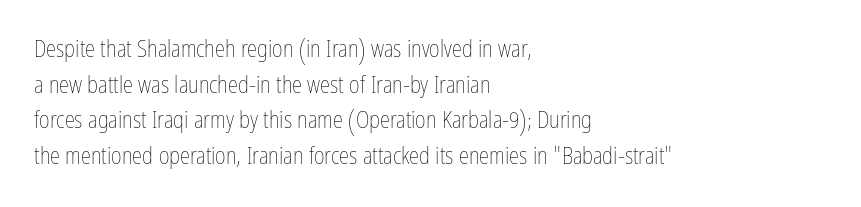
Baseline-to-baseline distance is the conventional proportion of letter height. The passage is arranged the way most books set body copy — flush left. The glyphs are unaccompanied by any horizontal stroke below them. The gaps between neighbouring characters are ordinary and unremarkable.
